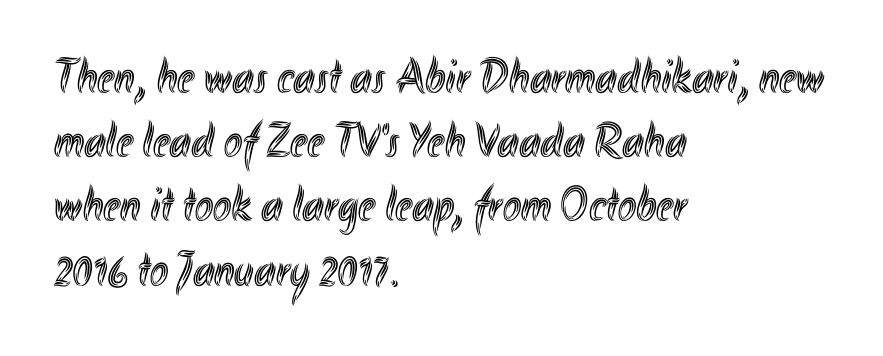
Q: Is the text italic (slanted)? A: Yes.
Q: Is the text underlined? A: No.
Q: How is the paragraph aligned? A: Left-aligned.
Q: Is the spacing between letters normal or unusually wide? A: Normal.
Q: Is the spacing between lines tight, normal or loose? A: Normal.
Q: Width (condensed, normal, or wide)? A: Condensed.
Q: x-height? A: Small.
Q: Monospaced? A: No.
